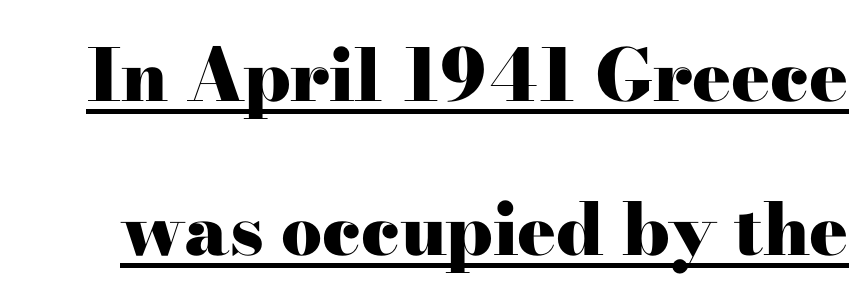
Q: Is the text bold? A: Yes.
Q: Is the text italic (slanted)? A: No, it is upright.
Q: Is the typeface a serif or a sans-serif typeface? A: Serif.
Q: Is the text underlined? A: Yes.
Q: Is the spacing between letters normal or unusually wide? A: Normal.
Q: Is the spacing between lines tight, normal or loose? A: Loose.
Q: Width (condensed, normal, or wide)? A: Wide.
Q: Stroke contrast? A: High.
Q: x-height? A: Small.
Q: Monospaced? A: No.
